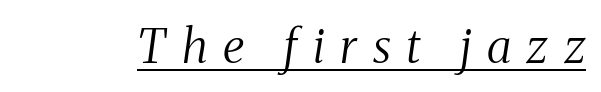
Note the varied advance widths — an 'i' is clearly narrower than an 'm'. The face used here is rendered with a markedly widened letterfit. If you drew a line through each stem, it would be angled. The rendered words wear a rule along their underside. The weight tops out at a normal text grade. Letterform terminals end in serifs throughout the passage.
